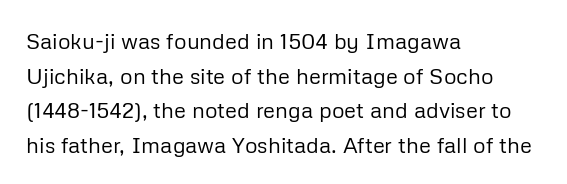
Which margin do the lines hug? The left one — the right edge is uneven. This is roman type, the default non-slanted kind. Summary of vertical rhythm: regular, with standard interline spacing. These glyphs show unthickened strokes, regular width or finer. The rendering keeps characters at their native spacing. The gap between lines stays unmarked.
